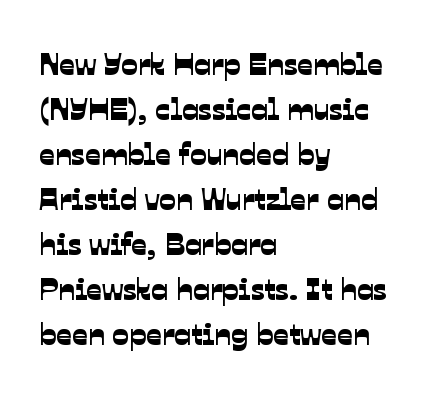
{"serif": "no", "width": "normal", "stroke_contrast": "low", "x_height": "medium", "monospaced": "no", "underline": "no", "align": "left", "line_spacing": "normal", "line_spacing_ratio": 1.45, "letter_spacing": "normal", "letter_spacing_em": 0.0, "glyph_px": 31}
